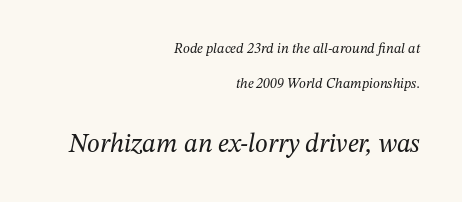
The space between consecutive lines is lavish. Observe the ordinary spacing: letters are neighbours, not strangers. Check the space under the baseline: it is left empty. The passage shown begins with its smaller block and ends with its larger one. The rendering applies a slant to the glyphs.
